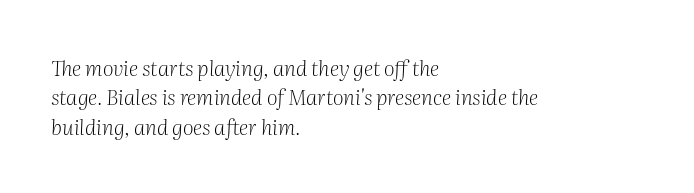
Q: Is the text bold? A: No.
Q: Is the text italic (slanted)? A: Yes, it leans right by about 2 degrees.
Q: Is the text underlined? A: No.
Q: How is the paragraph aligned? A: Left-aligned.
Q: Is the spacing between letters normal or unusually wide? A: Normal.
Q: Is the spacing between lines tight, normal or loose? A: Normal.
